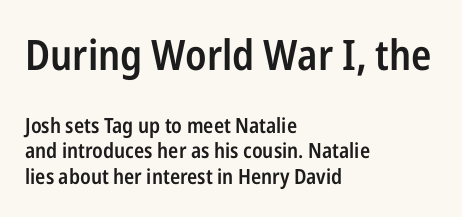
The image shows 42 px semibold, condensed sans-serif type, upright; set left-aligned, line spacing 1.22x, normal letter spacing, not underlined; the first (top) block is 2.0x larger; low stroke contrast and a medium x-height.
